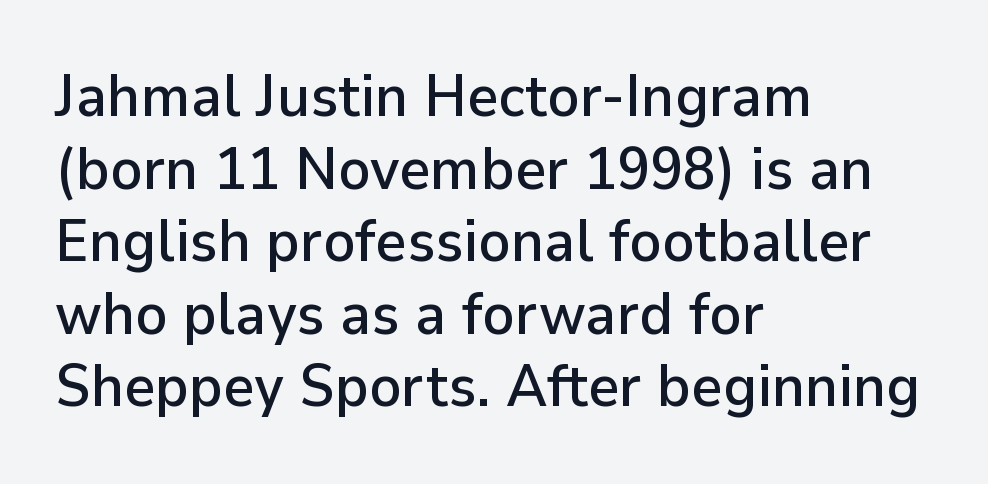
The image shows 60 px sans-serif type, upright; set left-aligned, line spacing 1.21x, normal letter spacing, not underlined; low stroke contrast and a medium x-height.
